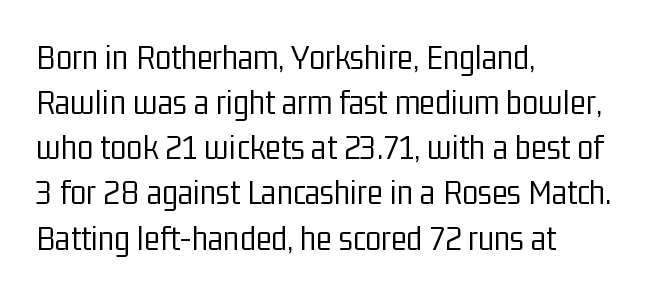
Q: Is the text bold? A: No.
Q: Is the text italic (slanted)? A: No, it is upright.
Q: Is the typeface a serif or a sans-serif typeface? A: Sans-serif.
Q: Is the text underlined? A: No.
Q: How is the paragraph aligned? A: Left-aligned.
Q: Is the spacing between letters normal or unusually wide? A: Normal.
Q: Width (condensed, normal, or wide)? A: Condensed.
Q: Stroke contrast? A: Low.
Q: x-height? A: Medium.
Q: Monospaced? A: No.
